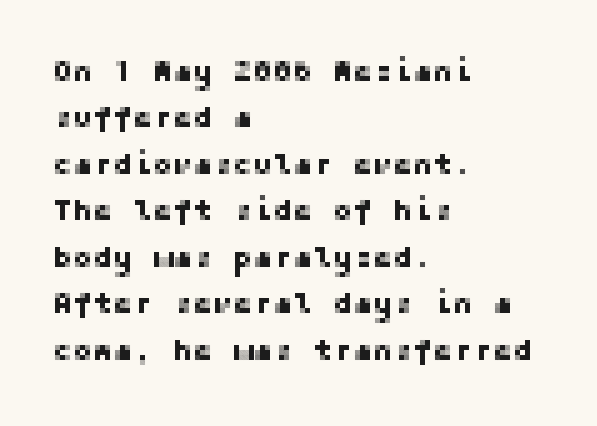
{"serif": "no", "italic": "no", "width": "normal", "stroke_contrast": "low", "x_height": "medium", "underline": "no", "align": "left", "line_spacing": "normal", "line_spacing_ratio": 1.55, "letter_spacing": "normal", "letter_spacing_em": 0.0, "glyph_px": 30}
